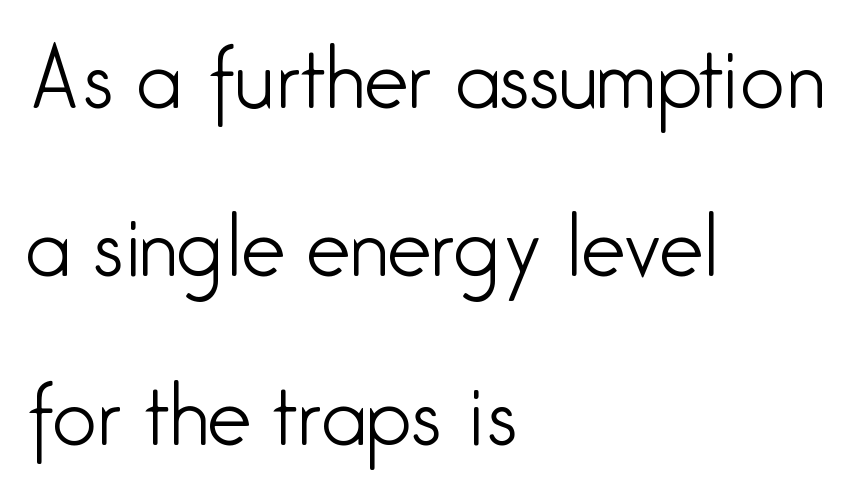
{"serif": "no", "italic": "no", "bold": "no", "weight": "light", "width": "condensed", "stroke_contrast": "low", "x_height": "medium", "monospaced": "no", "underline": "no", "align": "left", "line_spacing": "loose", "line_spacing_ratio": 2.13, "letter_spacing": "normal", "letter_spacing_em": 0.0, "glyph_px": 79}
